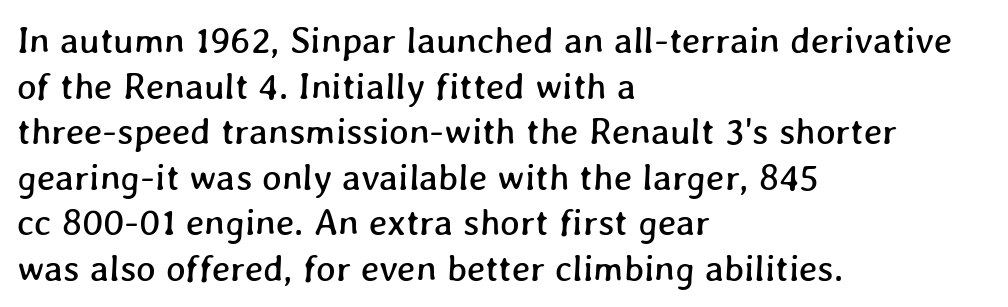
{"width": "normal", "stroke_contrast": "low", "x_height": "medium", "monospaced": "no", "underline": "no", "align": "left", "line_spacing_ratio": 1.23, "letter_spacing": "normal", "letter_spacing_em": 0.0, "glyph_px": 37}
